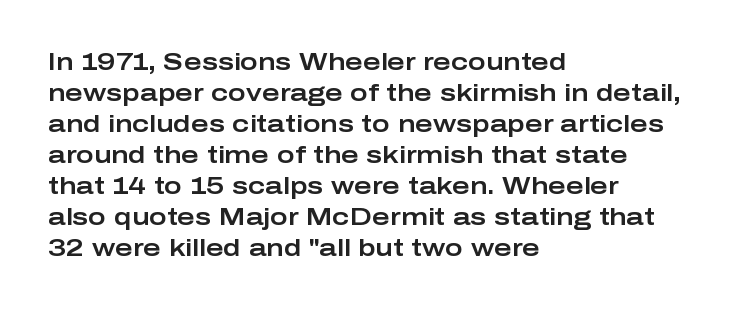
Q: Is the text italic (slanted)? A: No, it is upright.
Q: Is the text underlined? A: No.
Q: How is the paragraph aligned? A: Left-aligned.
Q: Is the spacing between letters normal or unusually wide? A: Normal.
Q: Is the spacing between lines tight, normal or loose? A: Normal.
